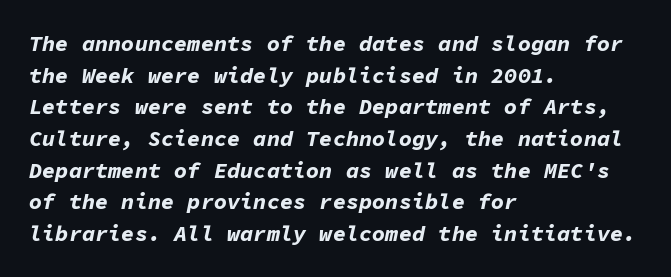
{"italic": "yes", "lean": "right", "slant_degrees": 11, "bold": "yes", "underline": "no", "align": "left", "line_spacing": "normal", "line_spacing_ratio": 1.44, "letter_spacing": "normal", "letter_spacing_em": 0.0, "glyph_px": 22}
